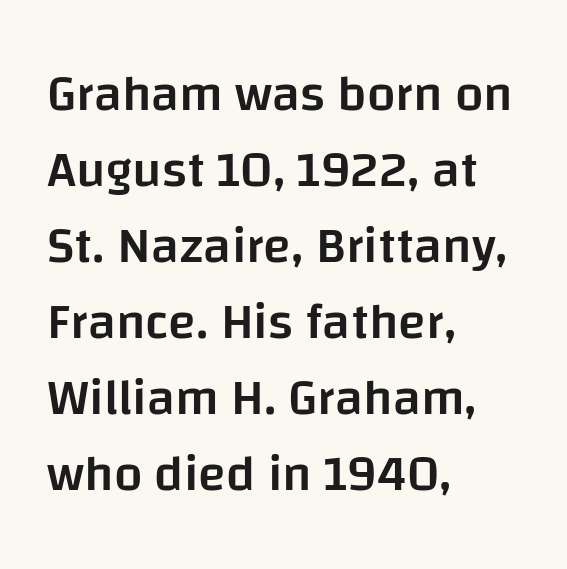
Q: Is the text bold? A: Semi-bold.
Q: Is the text italic (slanted)? A: No, it is upright.
Q: Is the typeface a serif or a sans-serif typeface? A: Sans-serif.
Q: Is the text underlined? A: No.
Q: How is the paragraph aligned? A: Left-aligned.
Q: Is the spacing between letters normal or unusually wide? A: Normal.
Q: Is the spacing between lines tight, normal or loose? A: Normal.
Q: Width (condensed, normal, or wide)? A: Normal.
Q: Stroke contrast? A: Low.
Q: x-height? A: Large.
Q: Monospaced? A: No.
